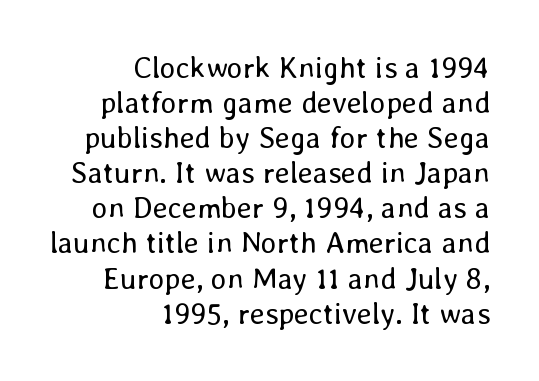
Q: Is the text bold? A: No.
Q: Is the text italic (slanted)? A: No, it is upright.
Q: Is the text underlined? A: No.
Q: How is the paragraph aligned? A: Right-aligned.
Q: Is the spacing between letters normal or unusually wide? A: Normal.
Q: Width (condensed, normal, or wide)? A: Normal.
Q: Stroke contrast? A: Low.
Q: x-height? A: Medium.
Q: Monospaced? A: No.
